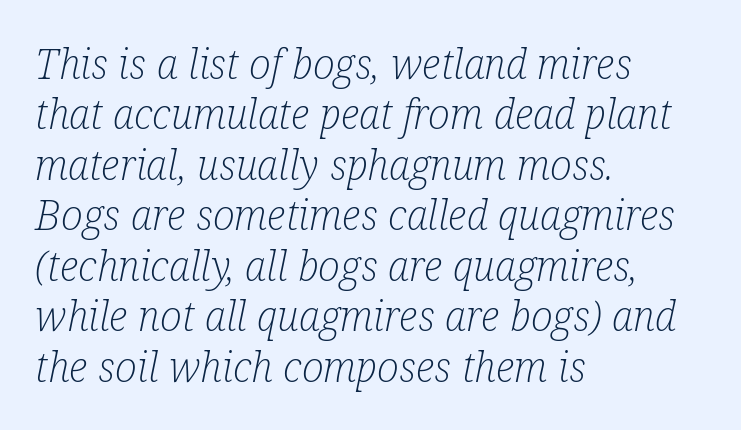
The space directly below the letters is spotless. No extra ink here — the face is not bold. This rendering employs a face with finishing strokes, i.e., a serif. Slant detected: the letters are inclined. Do the characters align in a grid? No, the font is proportional. The rag falls on the right side of this text block.
